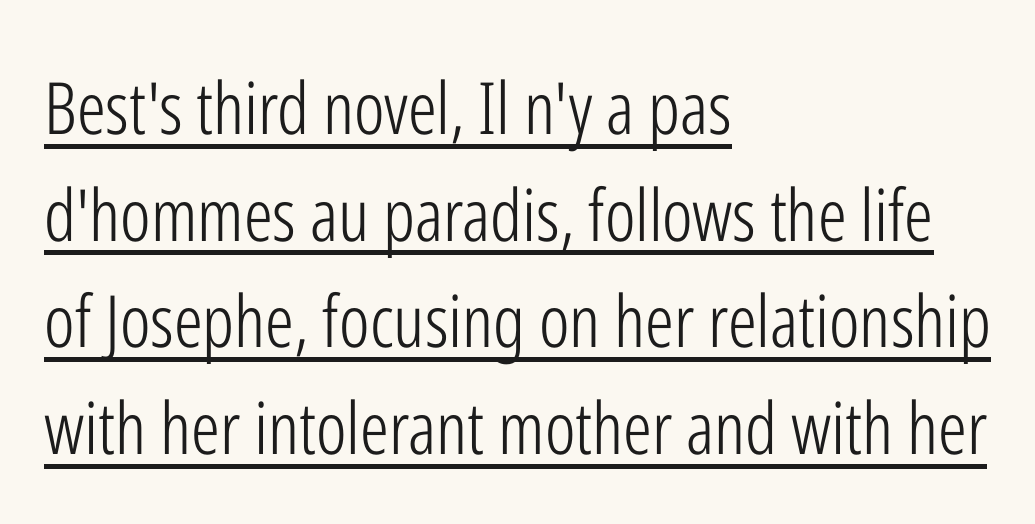
{"serif": "no", "italic": "no", "bold": "no", "weight": "light", "width": "condensed", "stroke_contrast": "low", "x_height": "medium", "monospaced": "no", "underline": "yes", "align": "left", "line_spacing": "normal", "line_spacing_ratio": 1.48, "letter_spacing": "normal", "letter_spacing_em": 0.0, "glyph_px": 72}
